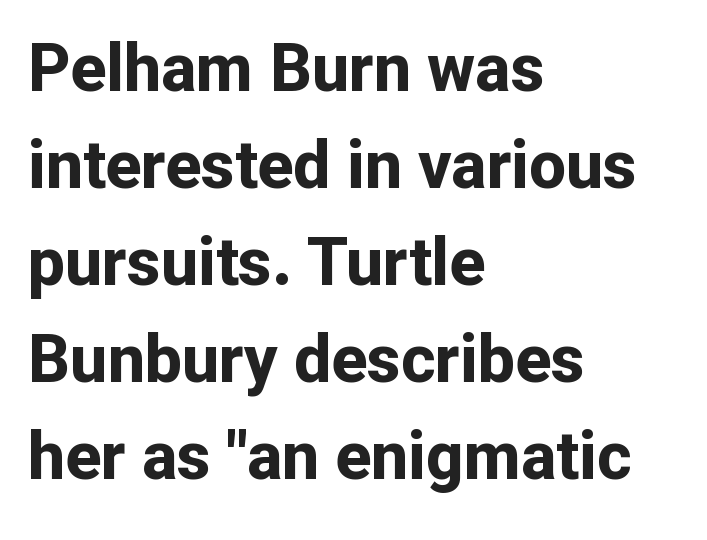
Q: Is the text bold? A: Yes.
Q: Is the text italic (slanted)? A: No, it is upright.
Q: Is the typeface a serif or a sans-serif typeface? A: Sans-serif.
Q: Is the text underlined? A: No.
Q: How is the paragraph aligned? A: Left-aligned.
Q: Is the spacing between letters normal or unusually wide? A: Normal.
Q: Is the spacing between lines tight, normal or loose? A: Normal.
Q: Width (condensed, normal, or wide)? A: Normal.
Q: Stroke contrast? A: Low.
Q: x-height? A: Medium.
Q: Monospaced? A: No.
